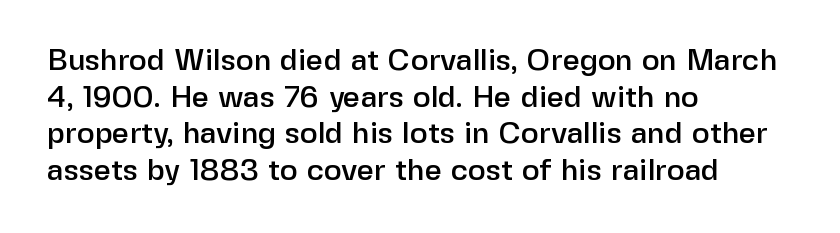
Q: Is the text italic (slanted)? A: No, it is upright.
Q: Is the typeface a serif or a sans-serif typeface? A: Sans-serif.
Q: Is the text underlined? A: No.
Q: How is the paragraph aligned? A: Left-aligned.
Q: Is the spacing between letters normal or unusually wide? A: Normal.
Q: Width (condensed, normal, or wide)? A: Normal.
Q: Stroke contrast? A: Low.
Q: x-height? A: Medium.
Q: Monospaced? A: No.
